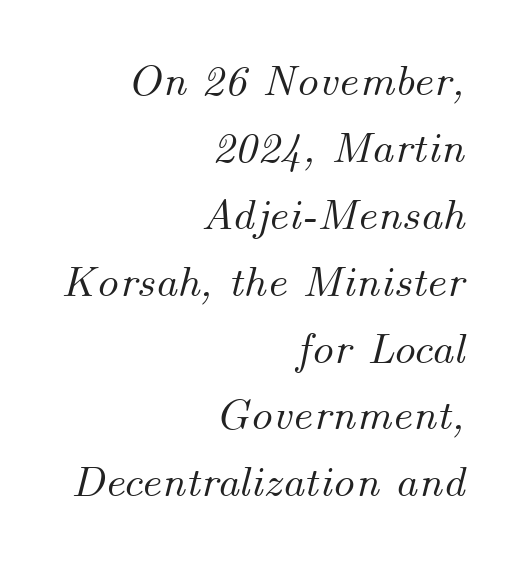
Q: Is the text italic (slanted)? A: Yes, it leans right by about 14 degrees.
Q: Is the text underlined? A: No.
Q: How is the paragraph aligned? A: Right-aligned.
Q: Is the spacing between letters normal or unusually wide? A: Normal.
Q: Is the spacing between lines tight, normal or loose? A: Normal.
Q: Width (condensed, normal, or wide)? A: Normal.
Q: Stroke contrast? A: Medium.
Q: x-height? A: Small.
Q: Monospaced? A: No.
